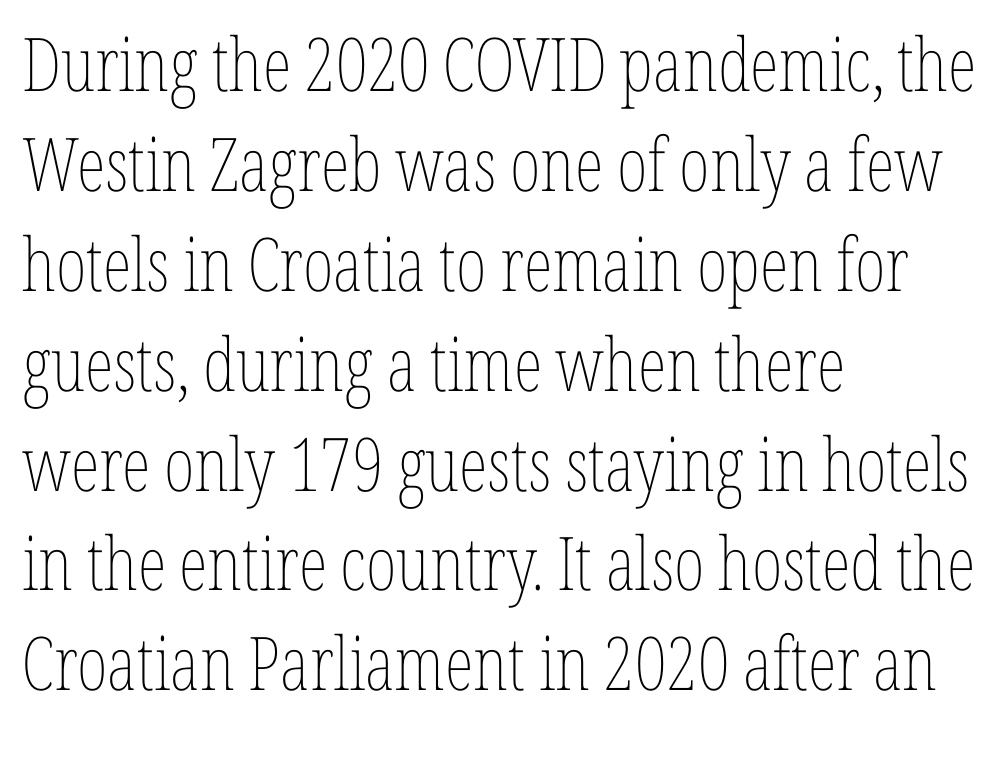
These lines stack with their left ends in a neat column. Stems and bowls with no extra thickness — not bold. Normally led — the rows are evenly, conventionally spaced. This sample has the flowing, uneven cadence of proportional lettering.
